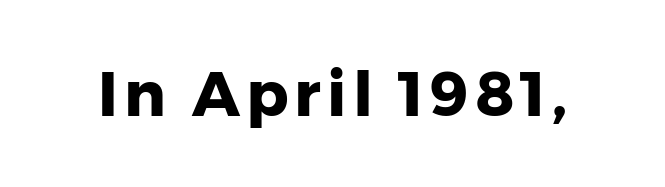
Letterform terminals end flat and unadorned throughout the passage. You can tell it's not italic because the verticals are truly vertical. The foot of each line stays bare and open. Think of a printed novel: that variable character pitch is what you see here. Heft: maximum for text — a bold.
